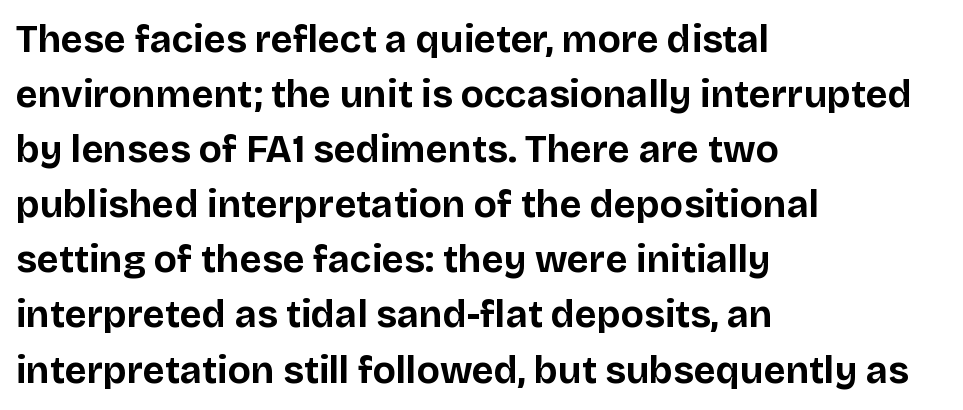
The image shows 38 px bold sans-serif type, upright; set left-aligned, normal line spacing (1.45x), normal letter spacing, not underlined; low stroke contrast and a large x-height.
